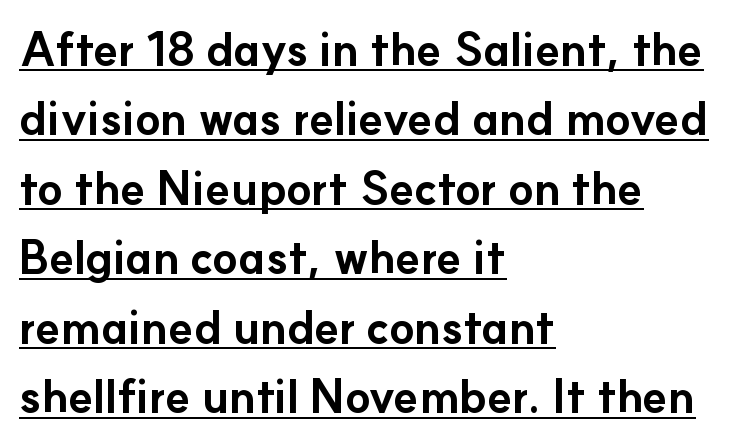
Q: Is the text bold? A: Yes.
Q: Is the text italic (slanted)? A: No, it is upright.
Q: Is the typeface a serif or a sans-serif typeface? A: Sans-serif.
Q: Is the text underlined? A: Yes.
Q: How is the paragraph aligned? A: Left-aligned.
Q: Is the spacing between letters normal or unusually wide? A: Normal.
Q: Is the spacing between lines tight, normal or loose? A: Normal.
Q: Width (condensed, normal, or wide)? A: Normal.
Q: Stroke contrast? A: Low.
Q: x-height? A: Small.
Q: Monospaced? A: No.
